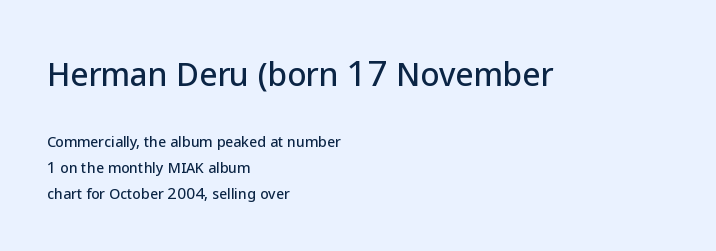
{"serif": "no", "italic": "no", "width": "normal", "stroke_contrast": "low", "x_height": "medium", "monospaced": "no", "underline": "no", "align": "left", "line_spacing_ratio": 1.85, "letter_spacing": "normal", "letter_spacing_em": 0.0, "larger_block": "first", "size_ratio": 2.21, "glyph_px": 31}
